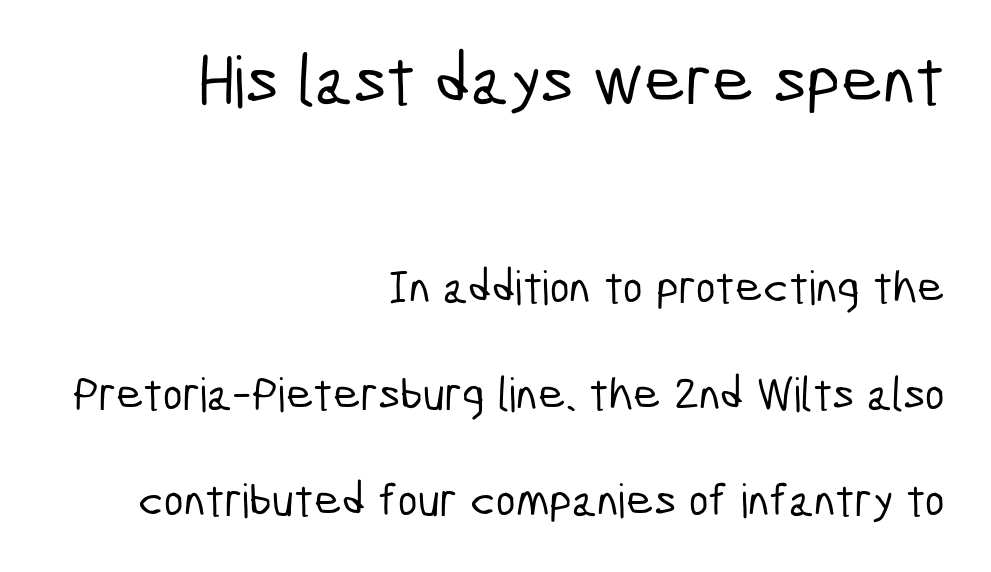
Q: Is the typeface a serif or a sans-serif typeface? A: Sans-serif.
Q: Is the text underlined? A: No.
Q: How is the paragraph aligned? A: Right-aligned.
Q: Is the spacing between letters normal or unusually wide? A: Normal.
Q: Is the spacing between lines tight, normal or loose? A: Loose.
Q: Which block of text is set in a larger size, the first (top) or the second (bottom)? A: The first (top) one.
Q: Width (condensed, normal, or wide)? A: Condensed.
Q: Stroke contrast? A: Low.
Q: x-height? A: Medium.
Q: Monospaced? A: No.
